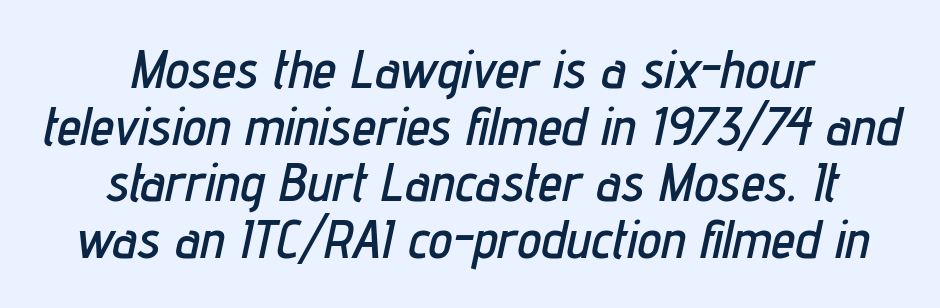
{"italic": "yes", "lean": "right", "slant_degrees": 12, "width": "condensed", "stroke_contrast": "low", "x_height": "medium", "monospaced": "no", "underline": "no", "align": "center", "line_spacing": "tight", "line_spacing_ratio": 1.05, "letter_spacing": "normal", "letter_spacing_em": 0.0, "glyph_px": 54}
